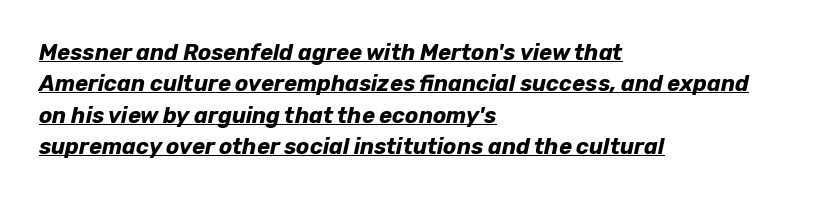
Q: Is the text bold? A: Yes.
Q: Is the text italic (slanted)? A: Yes, it leans right by about 12 degrees.
Q: Is the text underlined? A: Yes.
Q: How is the paragraph aligned? A: Left-aligned.
Q: Is the spacing between letters normal or unusually wide? A: Normal.
Q: Is the spacing between lines tight, normal or loose? A: Normal.
